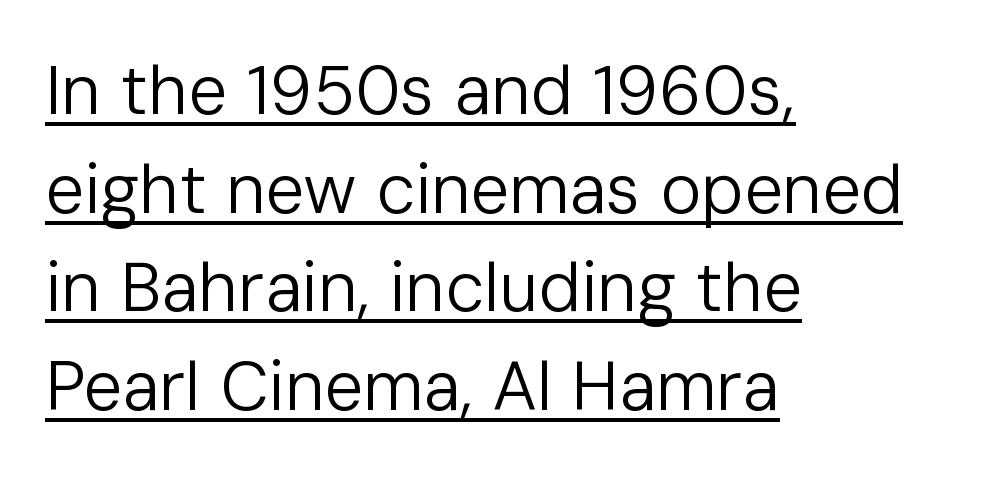
The image shows 69 px regular-weight sans-serif type, upright; set left-aligned, normal line spacing (1.43x), normal letter spacing, underlined; low stroke contrast and a medium x-height.
